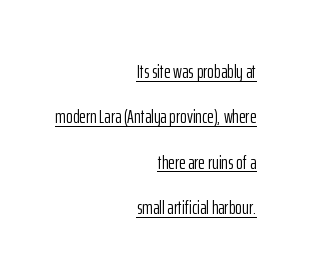
One-word summary of the alignment: right. Letter spacing: default. The rendered words wear a rule along their underside. The weight would be labelled regular, book, light, or lighter still. Students, observe: this is what heavily led, spacious text looks like. You can tell it's not italic because the verticals are truly vertical.
